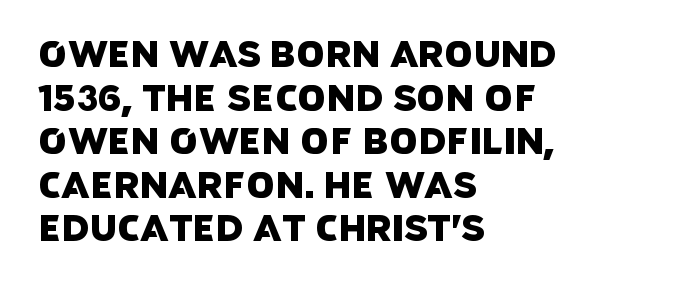
The image shows 36 px sans-serif type; set left-aligned, line spacing 1.21x, normal letter spacing, not underlined; low stroke contrast and a large x-height.
